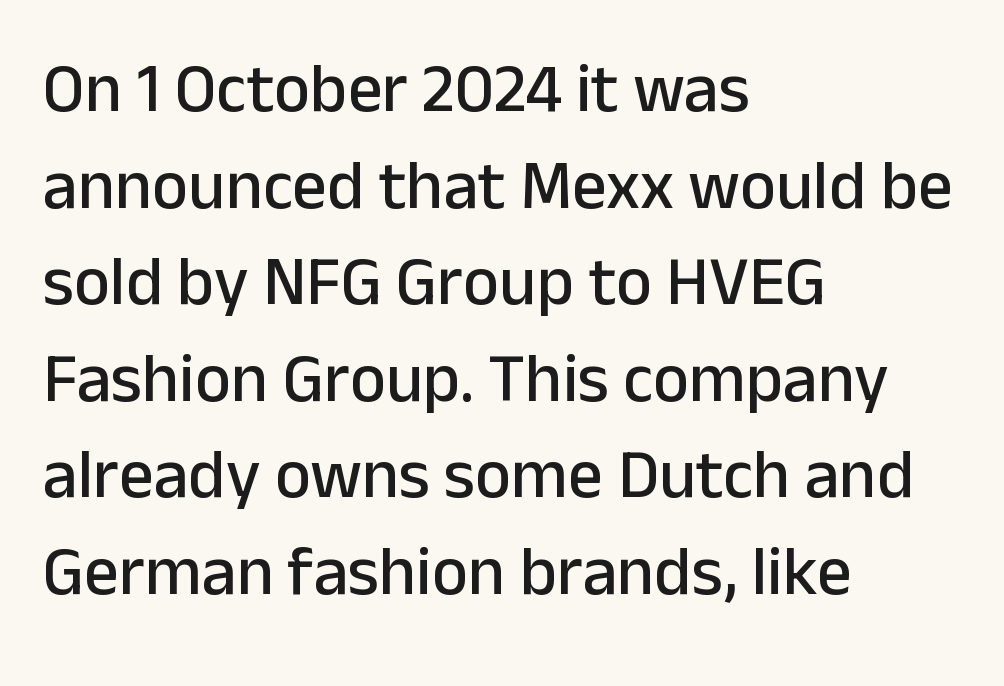
Q: Is the text italic (slanted)? A: No, it is upright.
Q: Is the typeface a serif or a sans-serif typeface? A: Sans-serif.
Q: Is the text underlined? A: No.
Q: How is the paragraph aligned? A: Left-aligned.
Q: Is the spacing between letters normal or unusually wide? A: Normal.
Q: Is the spacing between lines tight, normal or loose? A: Normal.
Q: Width (condensed, normal, or wide)? A: Normal.
Q: Stroke contrast? A: Low.
Q: x-height? A: Medium.
Q: Monospaced? A: No.
